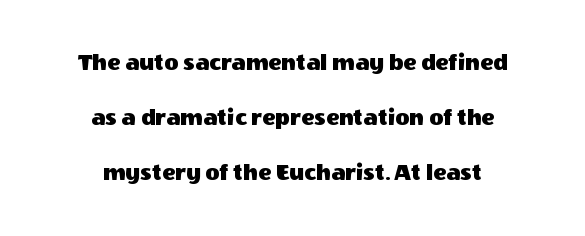
Italic? Not at all — the glyphs are vertical. These lines stand farther apart than default settings would place them. Observe the ordinary spacing: letters are neighbours, not strangers. The strip under each line holds only bare page. Where is the straight margin? There isn't one; the lines are centered.
